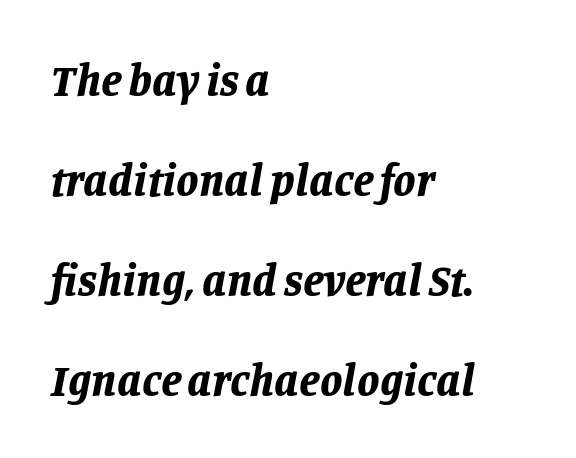
Leading: increased. Students, note that the glyphs here touch the page at normal intervals. Each line starts at the same left margin while the right side varies. The strip under each line holds only bare page. A dark, heavy texture on the line: the type is bold. The rendering uses natural spacing where letterforms have individual widths.
